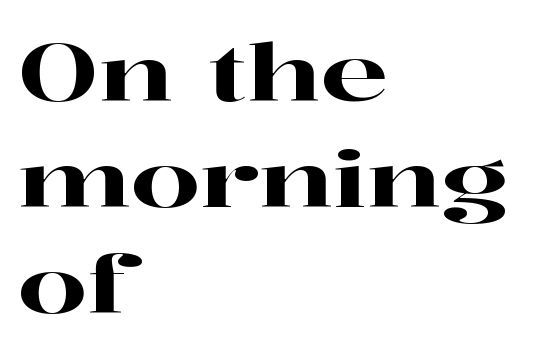
{"serif": "yes", "italic": "no", "width": "wide", "stroke_contrast": "high", "x_height": "medium", "monospaced": "no", "underline": "no", "align": "left", "line_spacing": "normal", "line_spacing_ratio": 1.34, "letter_spacing": "normal", "letter_spacing_em": 0.0, "glyph_px": 79}
